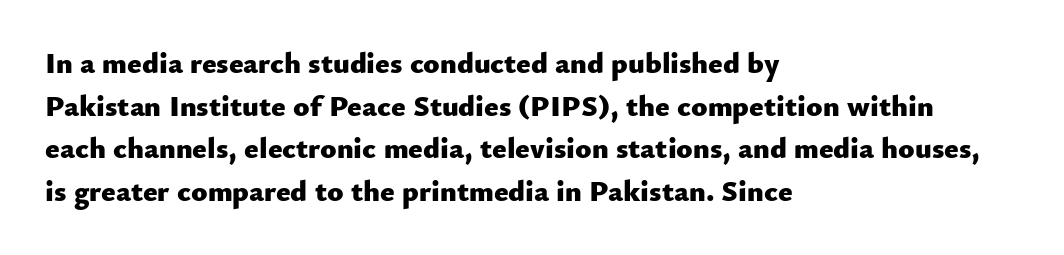
Q: Is the text bold? A: Yes.
Q: Is the text italic (slanted)? A: No, it is upright.
Q: Is the typeface a serif or a sans-serif typeface? A: Sans-serif.
Q: Is the text underlined? A: No.
Q: How is the paragraph aligned? A: Left-aligned.
Q: Is the spacing between letters normal or unusually wide? A: Normal.
Q: Is the spacing between lines tight, normal or loose? A: Normal.
Q: Width (condensed, normal, or wide)? A: Normal.
Q: Stroke contrast? A: Low.
Q: x-height? A: Small.
Q: Monospaced? A: No.
